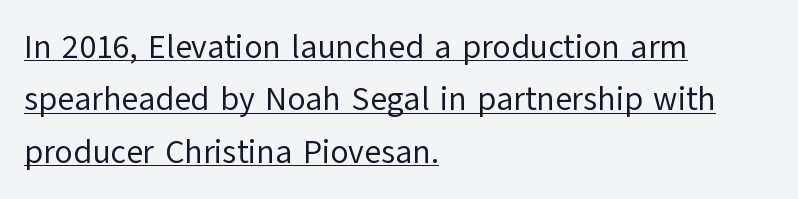
The image shows 33 px regular-weight sans-serif type, upright; set left-aligned, normal line spacing (1.59x), normal letter spacing, underlined; low stroke contrast and a medium x-height.
